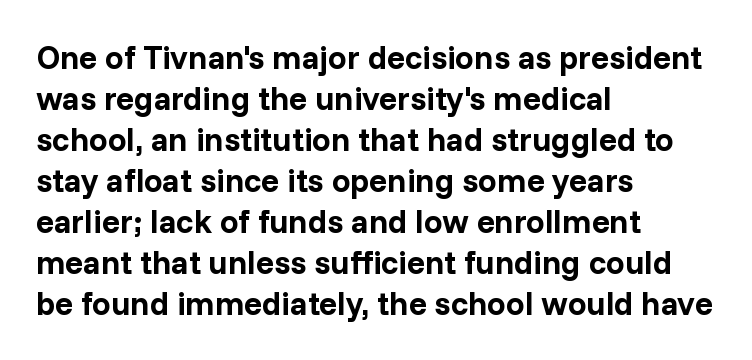
The passage shown is not underscored anywhere. Emphasis by weight is at full strength: bold. Glyph-to-glyph distance matches everyday printed text. Here the designer chose a conventional face with non-uniform glyph widths. This is the regular roman posture of the typeface.
